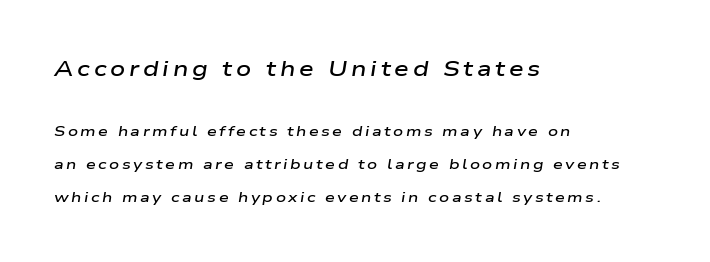
Q: Is the text bold? A: Semi-bold.
Q: Is the text italic (slanted)? A: Yes, it leans right by about 9 degrees.
Q: Is the text underlined? A: No.
Q: How is the paragraph aligned? A: Left-aligned.
Q: Is the spacing between lines tight, normal or loose? A: Loose.
Q: Which block of text is set in a larger size, the first (top) or the second (bottom)? A: The first (top) one.
